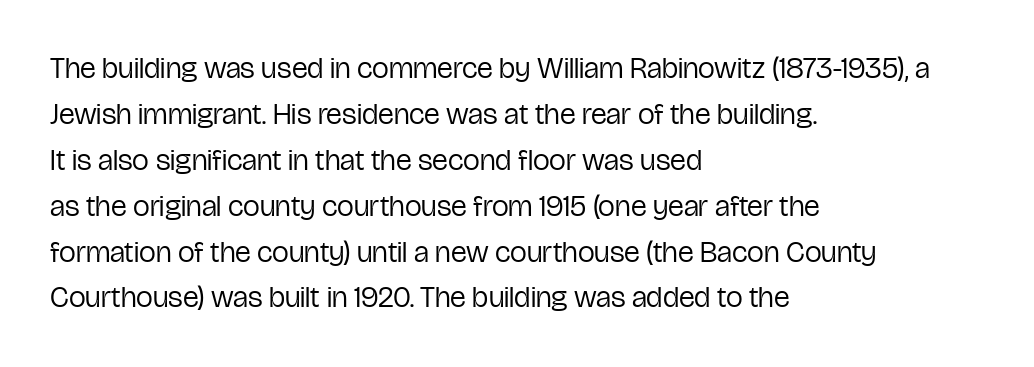
If you drew a ruler down the left edge, every line would touch it. Glyph-to-glyph distance matches everyday printed text. Is this a sans? Yes — the strokes have no serifs. Words float on clear page, feet unadorned. These lines are rendered in a variable-pitch font.
